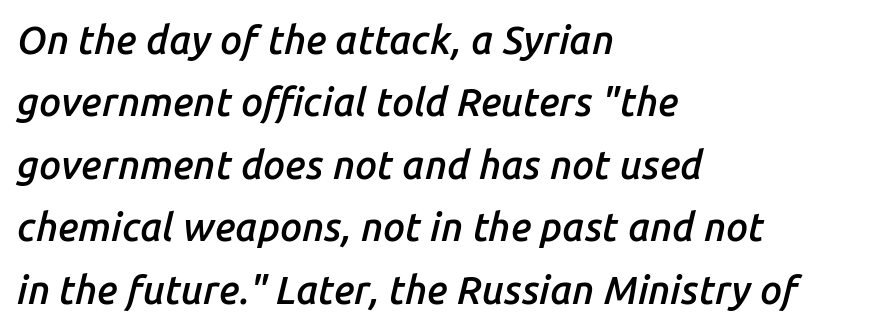
{"italic": "yes", "lean": "right", "slant_degrees": 14, "bold": "semi", "weight": "semibold", "width": "normal", "stroke_contrast": "low", "x_height": "medium", "monospaced": "no", "underline": "no", "align": "left", "line_spacing": "normal", "line_spacing_ratio": 1.6, "letter_spacing": "normal", "letter_spacing_em": 0.0, "glyph_px": 39}
